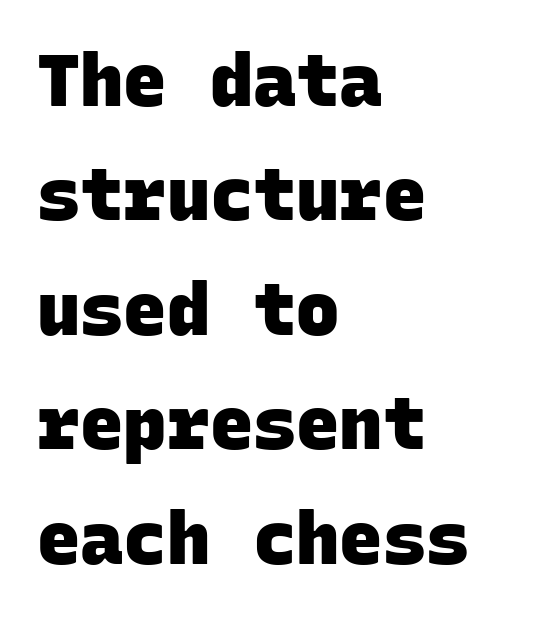
Vertically, the passage feels balanced, rows spaced as you'd expect. Note the uniform advance width — an 'i' takes as much space as an 'm'. The rendering anchors every line to the left-hand side. Clear beneath every line of the passage.
